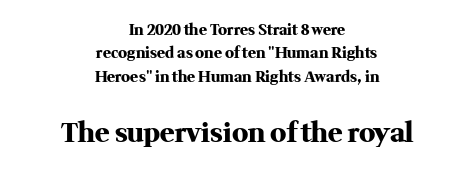
What's the leading like? Ordinary, nothing unusual. You could call the tracking neutral — neither tight nor loose. This is the regular roman posture of the typeface. The passage shown is not underscored anywhere. Horizontal alignment here is central, giving a formal, balanced look.
